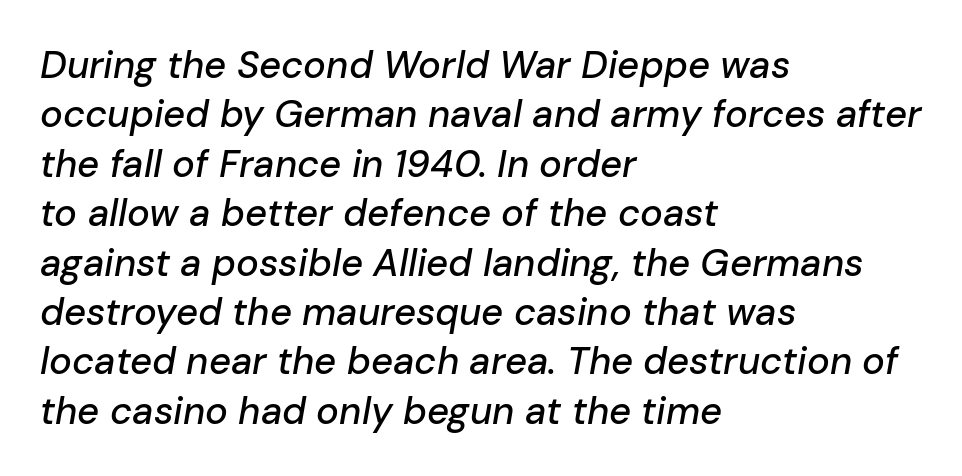
Anything drawn beneath the words? Only blank space. Is the type slanted? Yes — the strokes lean at a clear angle. Is this a fixed-width face? No — the glyphs have proportional, varying widths. Every row of glyphs begins at an identical x-position on the left.
